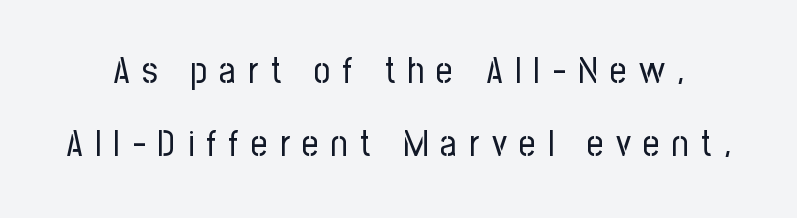
Q: Is the text bold? A: No.
Q: Is the text italic (slanted)? A: No, it is upright.
Q: Is the typeface a serif or a sans-serif typeface? A: Sans-serif.
Q: Is the text underlined? A: No.
Q: Is the spacing between letters normal or unusually wide? A: Unusually wide.
Q: Is the spacing between lines tight, normal or loose? A: Loose.
Q: Width (condensed, normal, or wide)? A: Condensed.
Q: Stroke contrast? A: Low.
Q: x-height? A: Medium.
Q: Monospaced? A: No.
